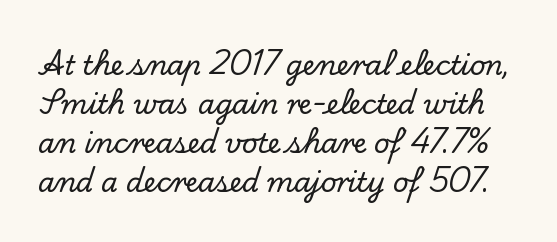
{"underline": "no", "line_spacing": "normal", "line_spacing_ratio": 1.45, "letter_spacing": "normal", "letter_spacing_em": 0.0, "glyph_px": 27}
